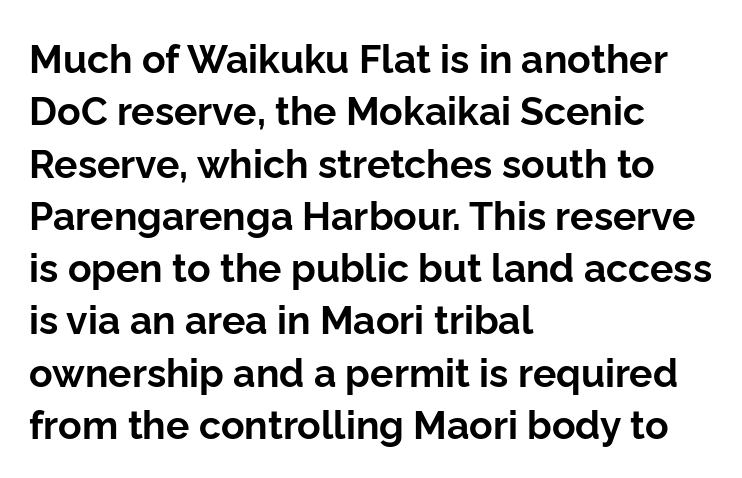
This is roman type, the default non-slanted kind. Heavy-handed strokes throughout: this text is bold. Is this a sans? Yes — the strokes have no serifs. Descender tails drop into unmarked territory. The rendering keeps characters at their native spacing.
